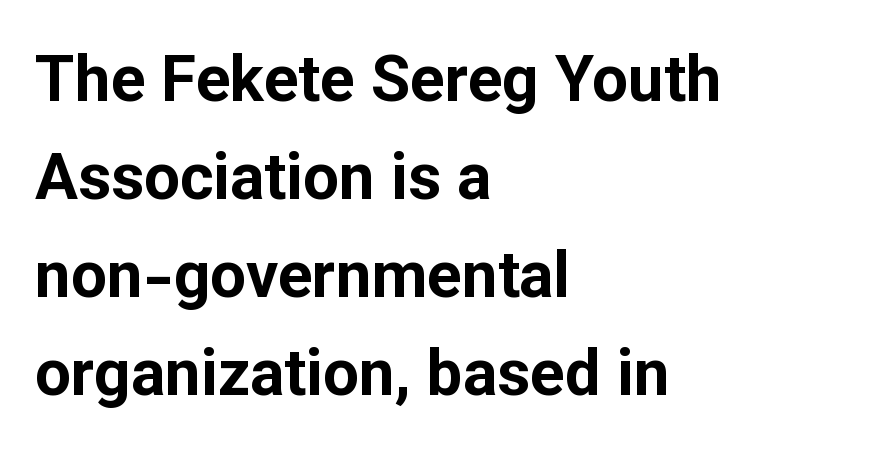
The image shows 64 px bold sans-serif type, upright; set left-aligned, normal line spacing (1.53x), normal letter spacing, not underlined; low stroke contrast and a medium x-height.
